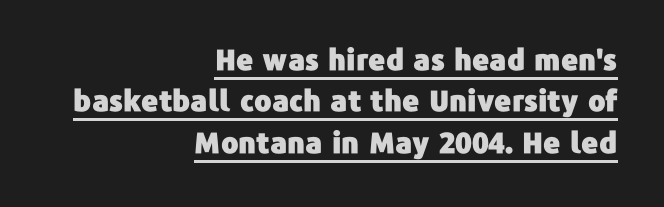
Which margin do the lines hug? The right one — the left edge is uneven. Style check: upright. Compared with typical paragraphs, the rows here are spaced about the same. Short note: letters normally spaced. Does the type have serifs? No, each stem ends abruptly. Students, observe the line beneath the letters — that is underlining.
